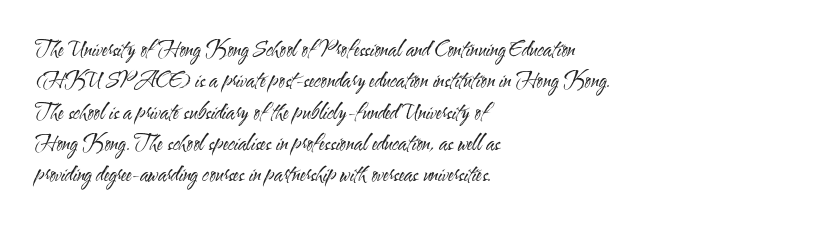
Q: Is the text bold? A: No.
Q: Is the text italic (slanted)? A: Yes.
Q: Is the text underlined? A: No.
Q: How is the paragraph aligned? A: Left-aligned.
Q: Is the spacing between letters normal or unusually wide? A: Normal.
Q: Is the spacing between lines tight, normal or loose? A: Normal.
